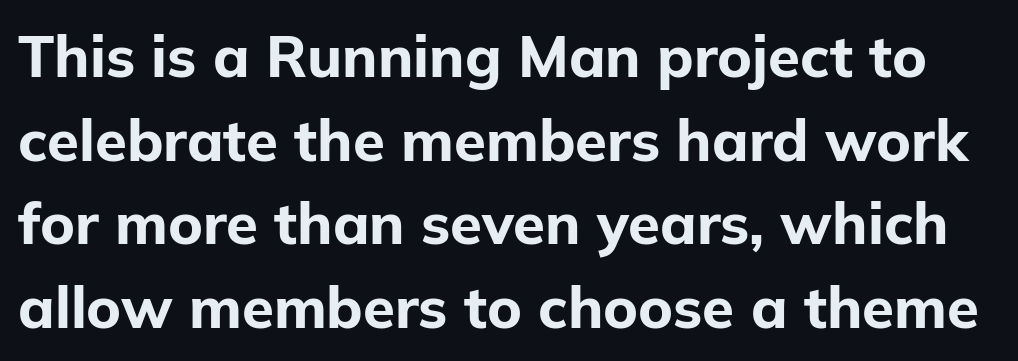
Observe the absence of serifs on each vertical stroke in this sample. Tracking value appears to be zero — textbook default spacing. The rendering uses a moderate line-height, typical for paragraphs. The letters advance in unequal steps, a hallmark of proportional type.
